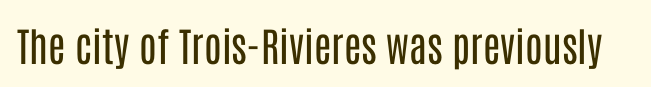
Serifs: no, the terminals of the letterforms are clean. No chunkiness to these letters — they're not bold. Does the lettering tilt? It doesn't — this is upright. The rendering keeps characters at their native spacing. Do the characters align in a grid? No, the font is proportional.
